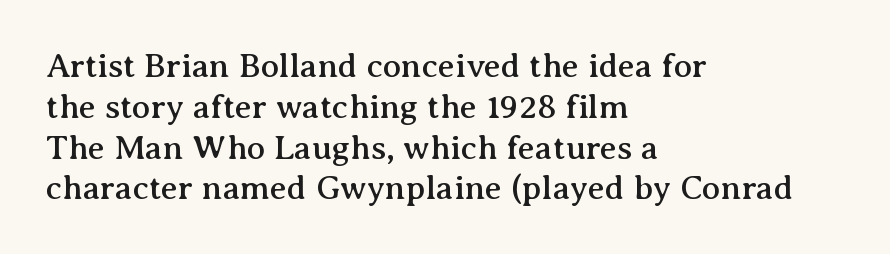
{"serif": "yes", "italic": "no", "width": "normal", "stroke_contrast": "medium", "x_height": "medium", "monospaced": "no", "underline": "no", "align": "left", "line_spacing_ratio": 1.2, "letter_spacing": "normal", "letter_spacing_em": 0.0, "glyph_px": 34}
